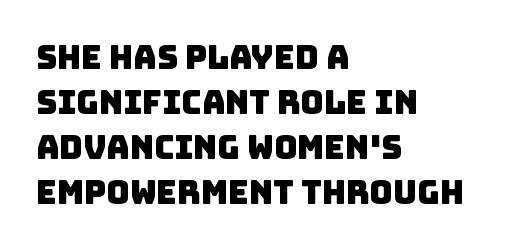
Q: Is the typeface a serif or a sans-serif typeface? A: Sans-serif.
Q: Is the text underlined? A: No.
Q: How is the paragraph aligned? A: Left-aligned.
Q: Is the spacing between letters normal or unusually wide? A: Normal.
Q: Is the spacing between lines tight, normal or loose? A: Normal.
Q: Width (condensed, normal, or wide)? A: Normal.
Q: Stroke contrast? A: Low.
Q: x-height? A: Large.
Q: Monospaced? A: No.
